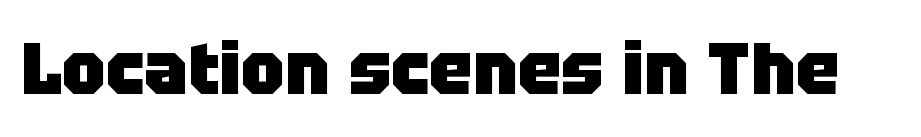
Plain, unruled lines of type. Think of a printed novel: that variable character pitch is what you see here. The designer went with a sans here, leaving each stem footless. A roman cut, with each character standing at attention. Chunky letters — that's bold for sure. Default kerning and tracking; the words read as compact shapes.
